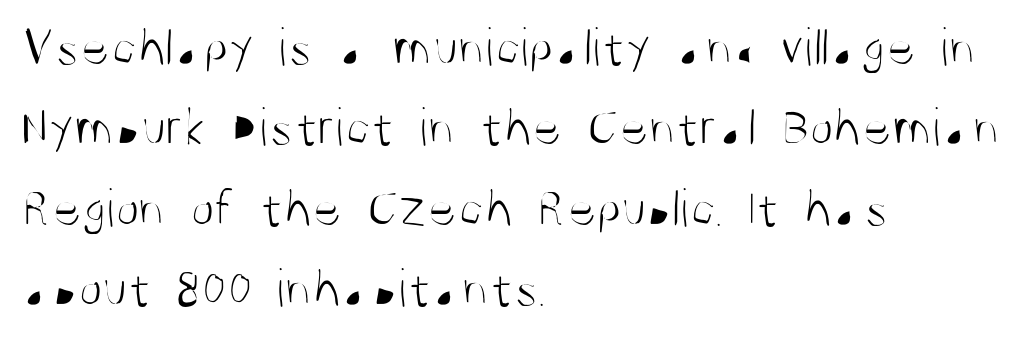
{"serif": "no", "italic": "no", "bold": "no", "weight": "light", "width": "condensed", "stroke_contrast": "medium", "x_height": "large", "monospaced": "no", "underline": "no", "align": "left", "line_spacing": "normal", "line_spacing_ratio": 1.46, "letter_spacing": "normal", "letter_spacing_em": 0.0, "glyph_px": 55}
